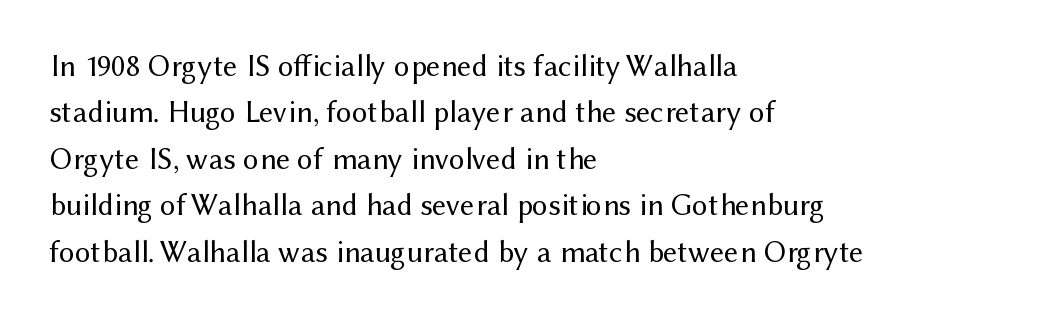
The image shows 31 px regular-weight sans-serif type, upright; set left-aligned, normal line spacing (1.5x), normal letter spacing, not underlined; medium stroke contrast and a medium x-height.
